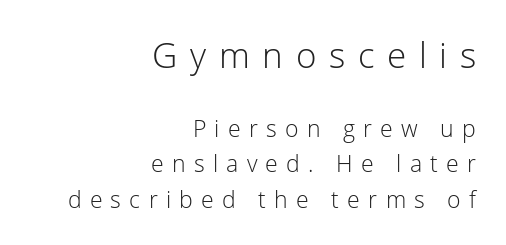
Q: Is the text bold? A: No.
Q: Is the text italic (slanted)? A: No, it is upright.
Q: Is the typeface a serif or a sans-serif typeface? A: Sans-serif.
Q: Is the text underlined? A: No.
Q: How is the paragraph aligned? A: Right-aligned.
Q: Is the spacing between letters normal or unusually wide? A: Unusually wide.
Q: Is the spacing between lines tight, normal or loose? A: Normal.
Q: Which block of text is set in a larger size, the first (top) or the second (bottom)? A: The first (top) one.
Q: Width (condensed, normal, or wide)? A: Normal.
Q: Stroke contrast? A: Low.
Q: x-height? A: Medium.
Q: Monospaced? A: No.
